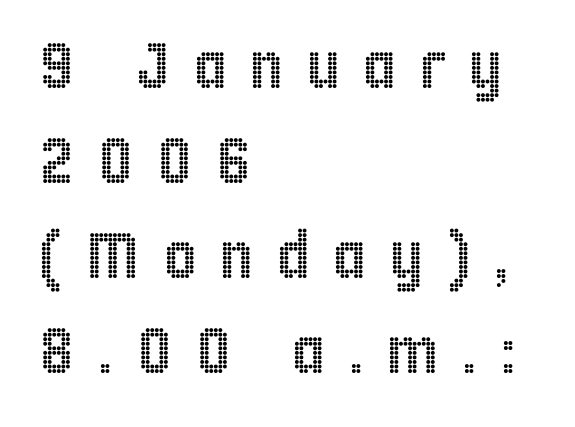
{"italic": "no", "width": "condensed", "x_height": "large", "monospaced": "no", "underline": "no", "align": "left", "line_spacing": "normal", "line_spacing_ratio": 1.46, "letter_spacing": "wide", "letter_spacing_em": 0.34, "glyph_px": 65}
